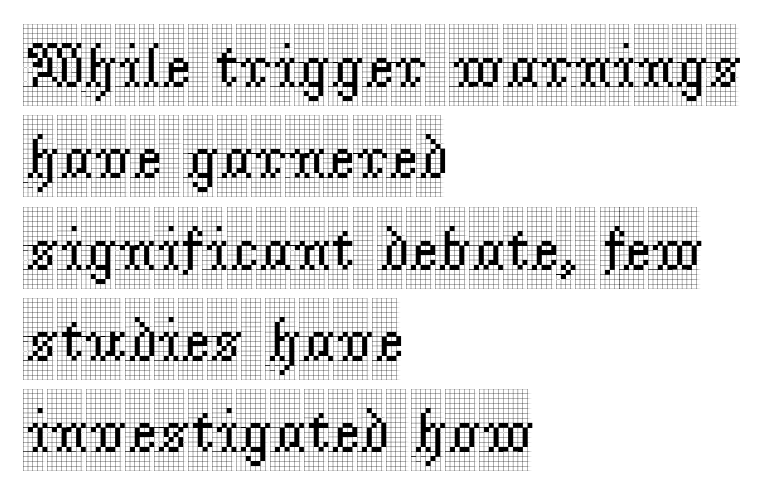
The designer went with a serif here, giving each stem small feet. Lines of text with bare space underneath. Character widths vary here, with narrow letters taking less room than wide ones. Unlike italic type, these characters show no tilt at all.
